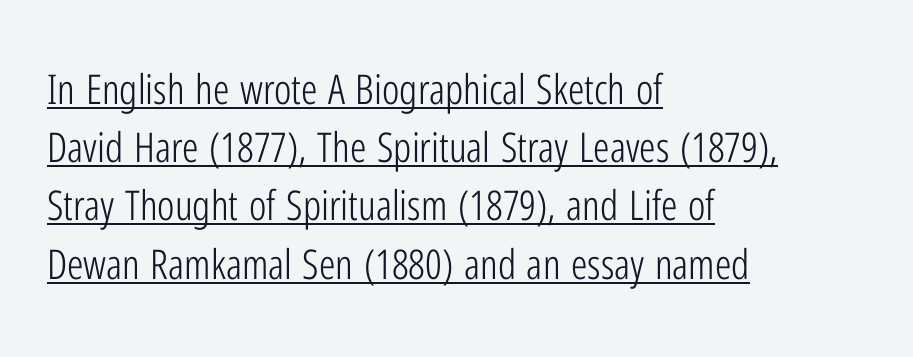
Q: Is the text bold? A: No.
Q: Is the text italic (slanted)? A: No, it is upright.
Q: Is the typeface a serif or a sans-serif typeface? A: Sans-serif.
Q: Is the text underlined? A: Yes.
Q: How is the paragraph aligned? A: Left-aligned.
Q: Is the spacing between letters normal or unusually wide? A: Normal.
Q: Is the spacing between lines tight, normal or loose? A: Normal.
Q: Width (condensed, normal, or wide)? A: Condensed.
Q: Stroke contrast? A: Low.
Q: x-height? A: Medium.
Q: Monospaced? A: No.
